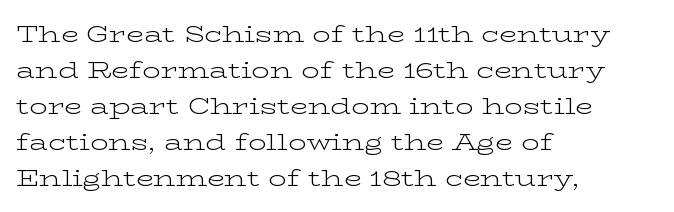
The foot of each line stays bare and open. It's the straight-up-and-down kind of type. The gaps between neighbouring characters are ordinary and unremarkable. A normal amount of white space separates one row of letters from the next. Typeset ragged right — the left edge is the straight one. Is the stroke heavy? The answer is a plain regular-or-lighter.
